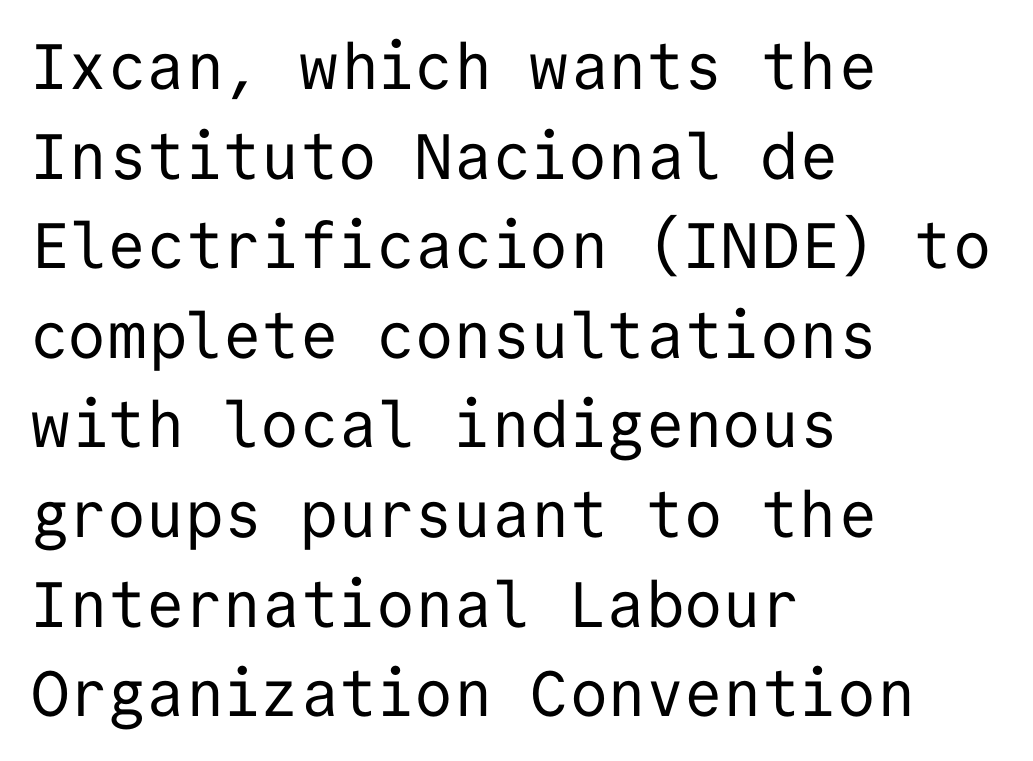
Q: Is the text bold? A: No.
Q: Is the text italic (slanted)? A: No, it is upright.
Q: Is the typeface a serif or a sans-serif typeface? A: Sans-serif.
Q: Is the text underlined? A: No.
Q: How is the paragraph aligned? A: Left-aligned.
Q: Is the spacing between letters normal or unusually wide? A: Normal.
Q: Is the spacing between lines tight, normal or loose? A: Normal.
Q: Width (condensed, normal, or wide)? A: Normal.
Q: Stroke contrast? A: Low.
Q: x-height? A: Medium.
Q: Monospaced? A: Yes.
